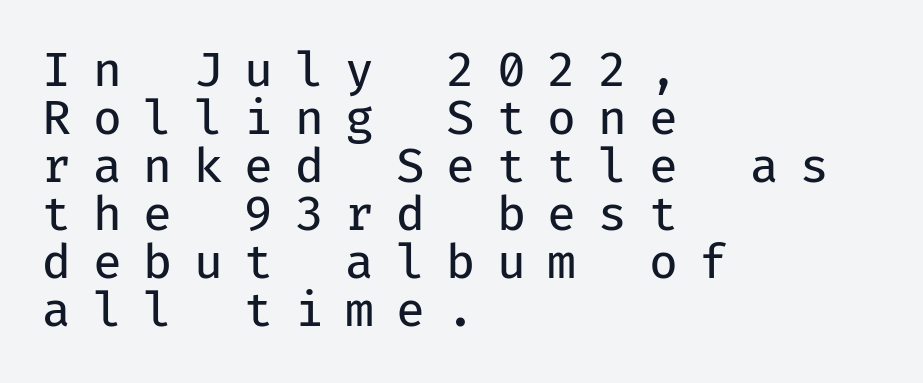
Q: Is the text bold? A: No.
Q: Is the text italic (slanted)? A: No, it is upright.
Q: Is the typeface a serif or a sans-serif typeface? A: Sans-serif.
Q: Is the text underlined? A: No.
Q: How is the paragraph aligned? A: Left-aligned.
Q: Is the spacing between letters normal or unusually wide? A: Unusually wide.
Q: Is the spacing between lines tight, normal or loose? A: Tight.
Q: Width (condensed, normal, or wide)? A: Normal.
Q: Stroke contrast? A: Low.
Q: x-height? A: Medium.
Q: Monospaced? A: Yes.
